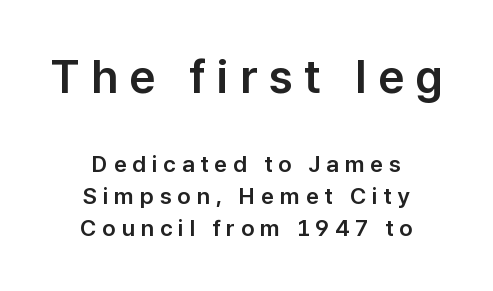
{"serif": "no", "italic": "no", "width": "normal", "stroke_contrast": "low", "x_height": "medium", "monospaced": "no", "underline": "no", "align": "center", "line_spacing": "normal", "line_spacing_ratio": 1.39, "letter_spacing": "wide", "letter_spacing_em": 0.25, "larger_block": "first", "size_ratio": 2.0, "glyph_px": 46}
